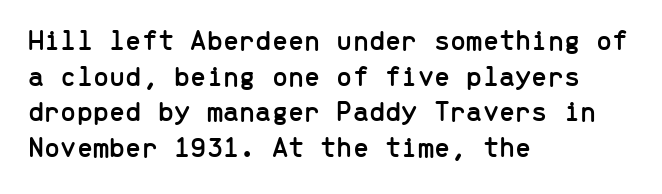
The image shows 29 px sans-serif type, upright, monospaced; set left-aligned, line spacing 1.23x, normal letter spacing, not underlined; low stroke contrast and a medium x-height.
